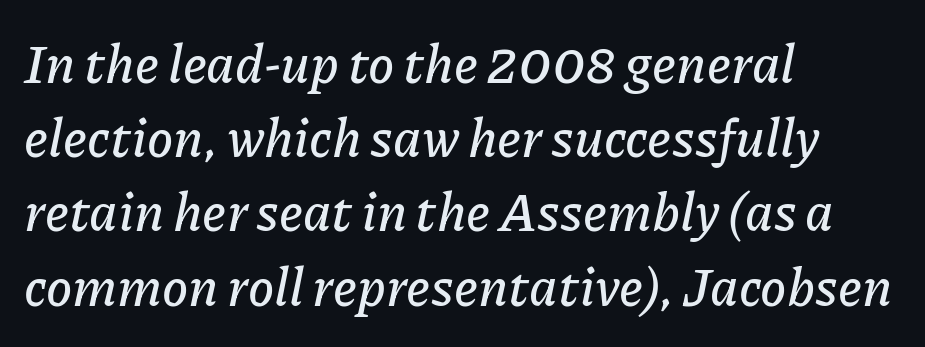
{"italic": "yes", "lean": "right", "slant_degrees": 11, "width": "normal", "stroke_contrast": "low", "x_height": "medium", "monospaced": "no", "underline": "no", "align": "left", "line_spacing": "normal", "line_spacing_ratio": 1.4, "letter_spacing": "normal", "letter_spacing_em": 0.0, "glyph_px": 53}
